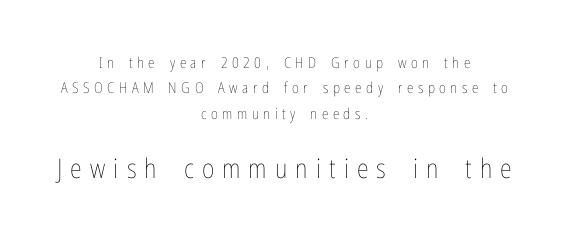
The image shows 27 px text type, upright; set centered, normal line spacing (1.7x), unusually wide letter spacing (+0.3 em), not underlined; the second (bottom) block is 1.8x larger.
